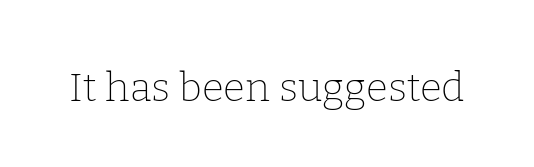
Posture: upright roman. The strokes carry an ordinary text weight at most. Each letter keeps its own natural width here, so spacing adapts to shape. This rendering features lettering with no underline. The passage shown has conventional tracking throughout. A serif font was chosen for this passage.
